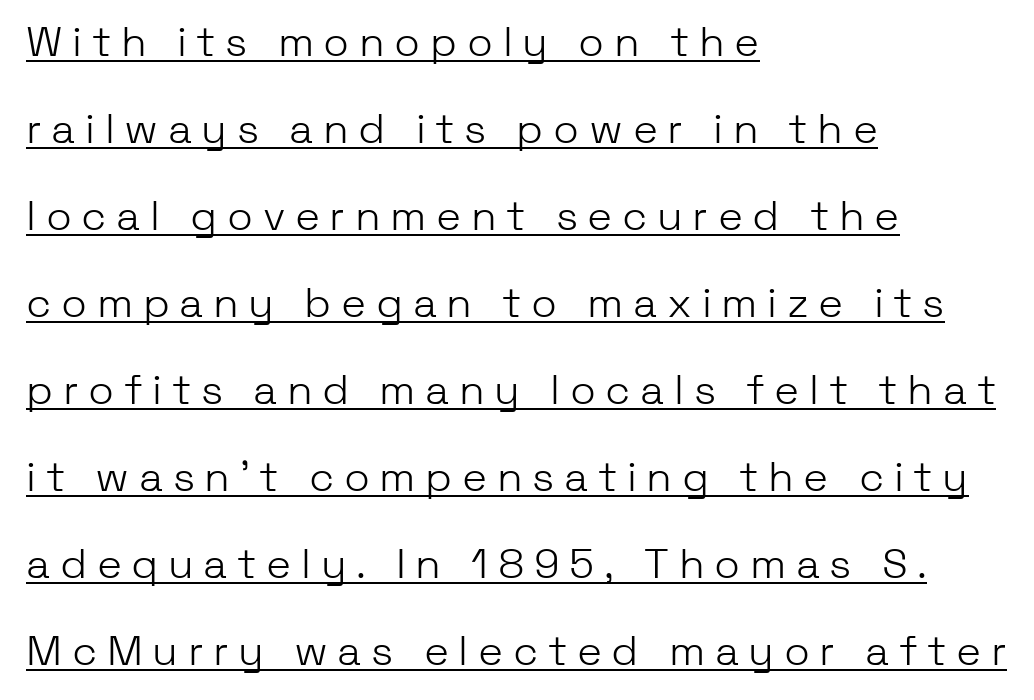
Ink coverage per letter is moderate at most. Alignment: flush left. Has an underline been added? It has. Baseline-to-baseline distance is far greater than the letter height. These lines are rendered in a variable-pitch font.
